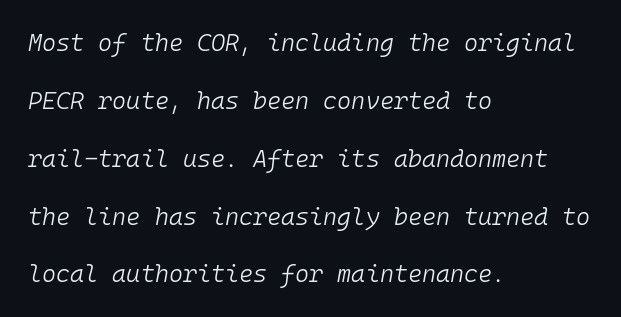
The image shows 24 px text type, italic (leaning right); set left-aligned, loose line spacing (2.41x), normal letter spacing, not underlined.
